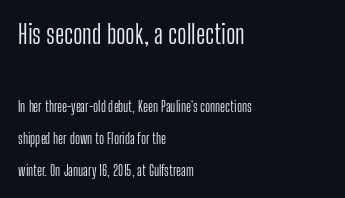
Q: Is the text bold? A: No.
Q: Is the text italic (slanted)? A: No, it is upright.
Q: Is the text underlined? A: No.
Q: How is the paragraph aligned? A: Left-aligned.
Q: Is the spacing between letters normal or unusually wide? A: Normal.
Q: Is the spacing between lines tight, normal or loose? A: Loose.
Q: Which block of text is set in a larger size, the first (top) or the second (bottom)? A: The first (top) one.
